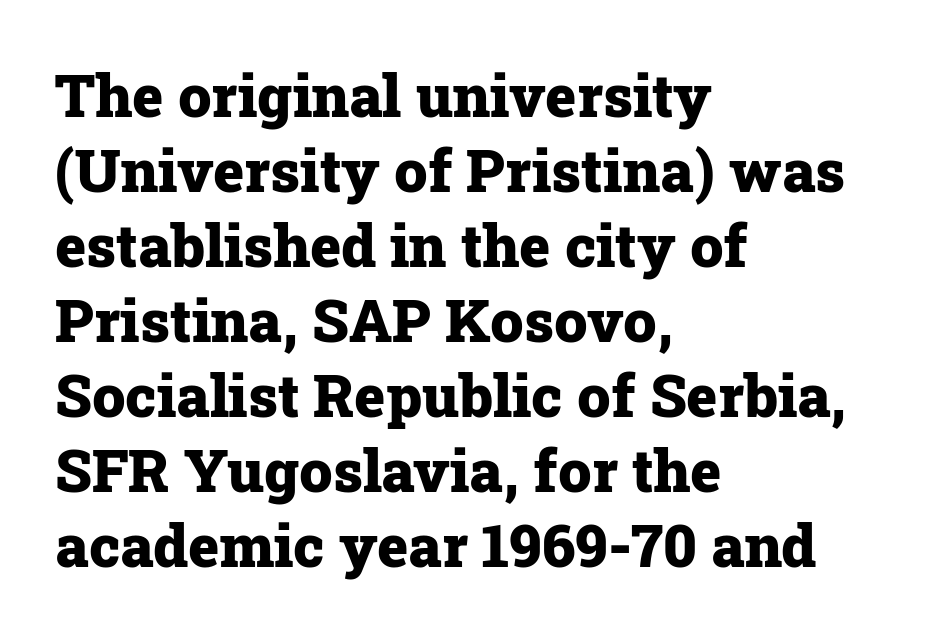
The image shows 59 px heavy serif type, upright; set left-aligned, normal line spacing (1.27x), normal letter spacing, not underlined; low stroke contrast and a medium x-height.
